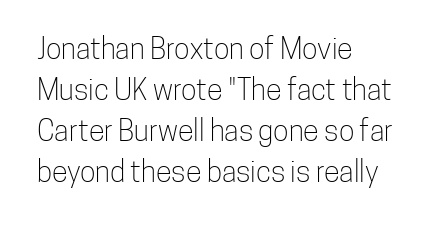
{"serif": "no", "italic": "no", "bold": "no", "weight": "light", "width": "condensed", "stroke_contrast": "low", "x_height": "medium", "monospaced": "no", "underline": "no", "align": "left", "line_spacing": "normal", "line_spacing_ratio": 1.41, "letter_spacing": "normal", "letter_spacing_em": 0.0, "glyph_px": 29}
